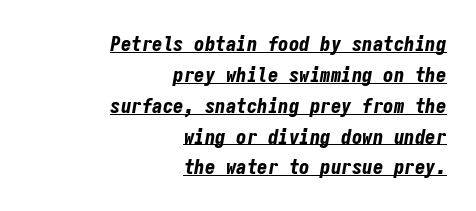
Q: Is the text bold? A: Yes.
Q: Is the text italic (slanted)? A: Yes, it leans right by about 9 degrees.
Q: Is the text underlined? A: Yes.
Q: How is the paragraph aligned? A: Right-aligned.
Q: Is the spacing between letters normal or unusually wide? A: Normal.
Q: Is the spacing between lines tight, normal or loose? A: Normal.
